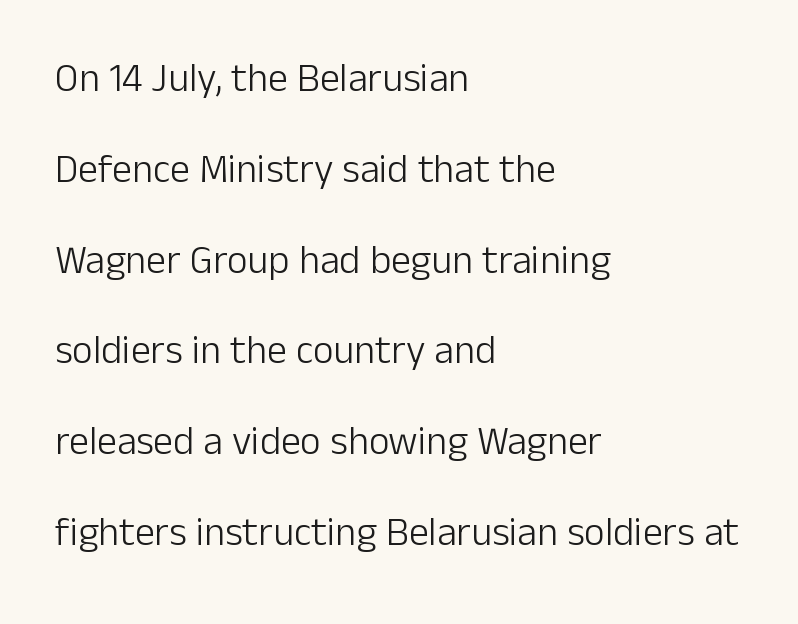
Q: Is the text bold? A: No.
Q: Is the text italic (slanted)? A: No, it is upright.
Q: Is the typeface a serif or a sans-serif typeface? A: Sans-serif.
Q: Is the text underlined? A: No.
Q: How is the paragraph aligned? A: Left-aligned.
Q: Is the spacing between letters normal or unusually wide? A: Normal.
Q: Is the spacing between lines tight, normal or loose? A: Loose.
Q: Width (condensed, normal, or wide)? A: Normal.
Q: Stroke contrast? A: Low.
Q: x-height? A: Medium.
Q: Monospaced? A: No.
